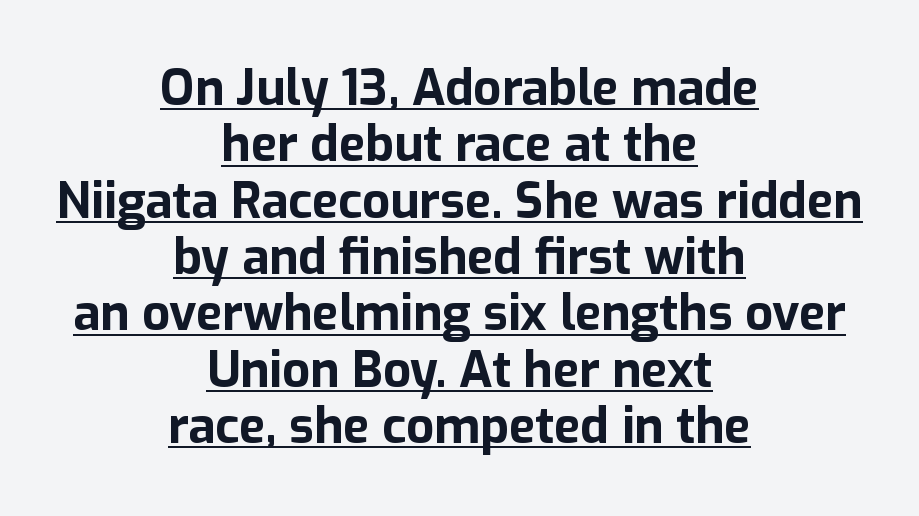
Chunky letters — that's bold for sure. Here the designer chose a conventional face with non-uniform glyph widths. Default kerning and tracking; the words read as compact shapes. Serif or sans? Sans — the stroke terminals are bare. A continuous stroke trails under the words, as in a hyperlink. The passage is arranged like a title page — every line centered.
